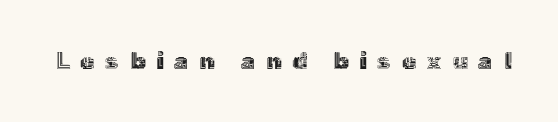
Italic? Not at all — the glyphs are vertical. Letters rest on an invisible, unmarked baseline. Tracking value appears strongly positive — letters spread wide.
